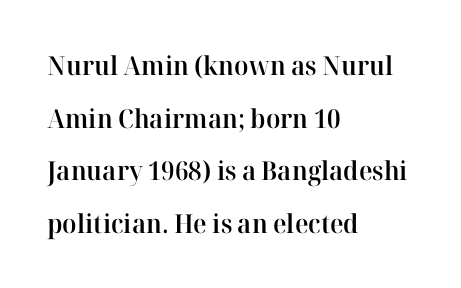
{"italic": "no", "bold": "semi", "underline": "no", "align": "left", "line_spacing": "loose", "line_spacing_ratio": 2.02, "letter_spacing": "normal", "letter_spacing_em": 0.0, "glyph_px": 26}
